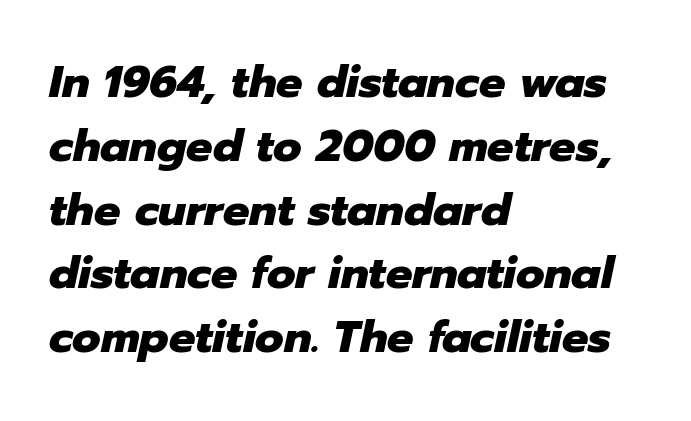
Left-aligned paragraph, ragged on the right. Tall strokes in this sample are angled rather than plumb. These lines keep a tight, regular rhythm from letter to letter. Check under the words: just untouched page.
